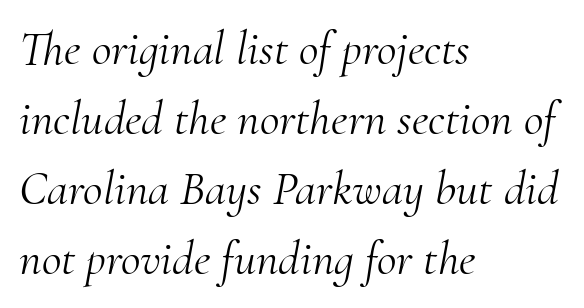
Q: Is the text bold? A: No.
Q: Is the text italic (slanted)? A: Yes, it leans right by about 10 degrees.
Q: Is the typeface a serif or a sans-serif typeface? A: Serif.
Q: Is the text underlined? A: No.
Q: How is the paragraph aligned? A: Left-aligned.
Q: Is the spacing between letters normal or unusually wide? A: Normal.
Q: Is the spacing between lines tight, normal or loose? A: Normal.
Q: Width (condensed, normal, or wide)? A: Normal.
Q: Stroke contrast? A: Medium.
Q: x-height? A: Small.
Q: Monospaced? A: No.
